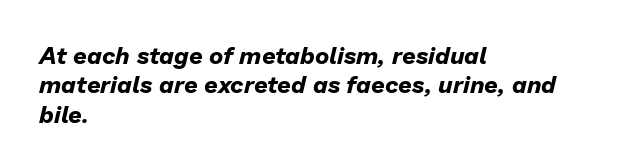
The string is rendered with underlining switched off. Slant detected: the letters are inclined. Does the weight exceed regular? Yes, all the way to bold. Nothing unusual about the tracking: characters are spaced as the font intends. Caption: multi-line text, flush left, ragged right.
